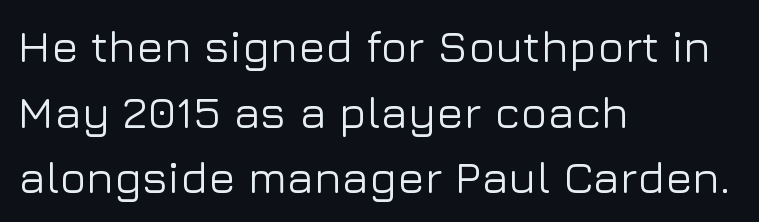
Q: Is the text italic (slanted)? A: No, it is upright.
Q: Is the typeface a serif or a sans-serif typeface? A: Sans-serif.
Q: Is the text underlined? A: No.
Q: How is the paragraph aligned? A: Left-aligned.
Q: Is the spacing between letters normal or unusually wide? A: Normal.
Q: Is the spacing between lines tight, normal or loose? A: Normal.
Q: Width (condensed, normal, or wide)? A: Normal.
Q: Stroke contrast? A: Low.
Q: x-height? A: Medium.
Q: Monospaced? A: No.
